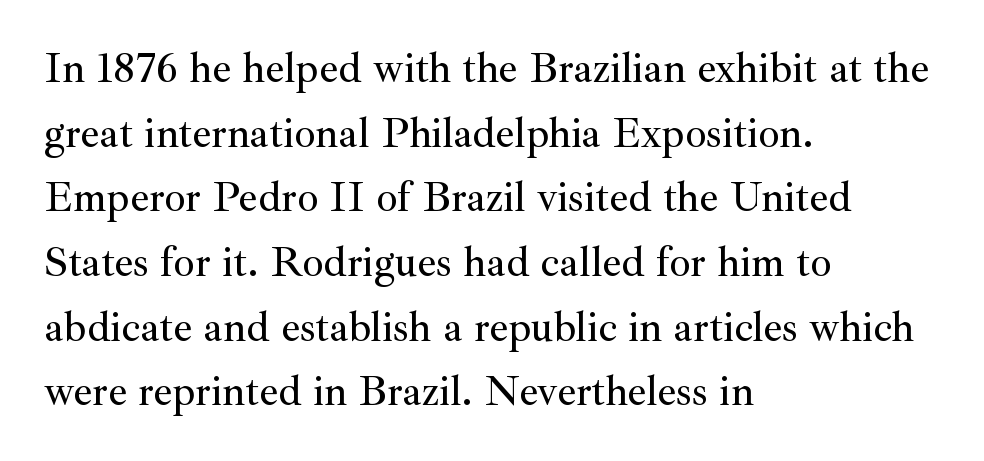
The image shows 42 px serif type, upright; set left-aligned, normal line spacing (1.54x), normal letter spacing, not underlined; medium stroke contrast and a small x-height.
